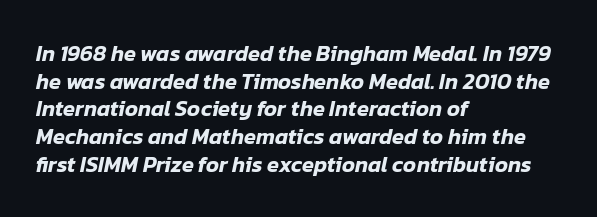
{"italic": "yes", "lean": "right", "slant_degrees": 12, "underline": "no", "align": "left", "line_spacing": "normal", "line_spacing_ratio": 1.26, "letter_spacing": "normal", "letter_spacing_em": 0.0, "glyph_px": 22}
